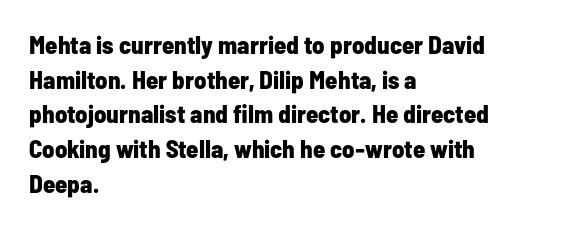
{"italic": "no", "bold": "yes", "underline": "no", "align": "left", "line_spacing": "normal", "line_spacing_ratio": 1.39, "letter_spacing": "normal", "letter_spacing_em": 0.0, "glyph_px": 25}
